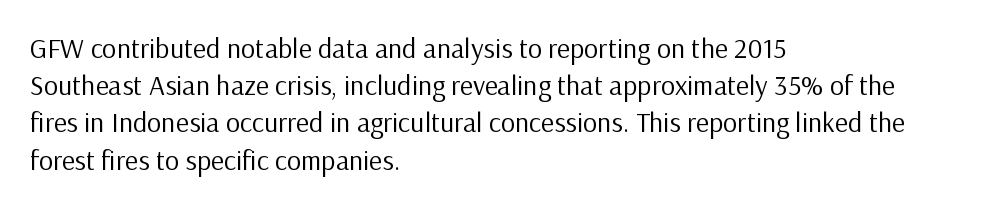
Descender tails drop into unmarked territory. Check where the strokes stop: nothing finishes them off — pure sans. Think of a printed novel: that variable character pitch is what you see here. The typography opts for an upright posture over an oblique one.
